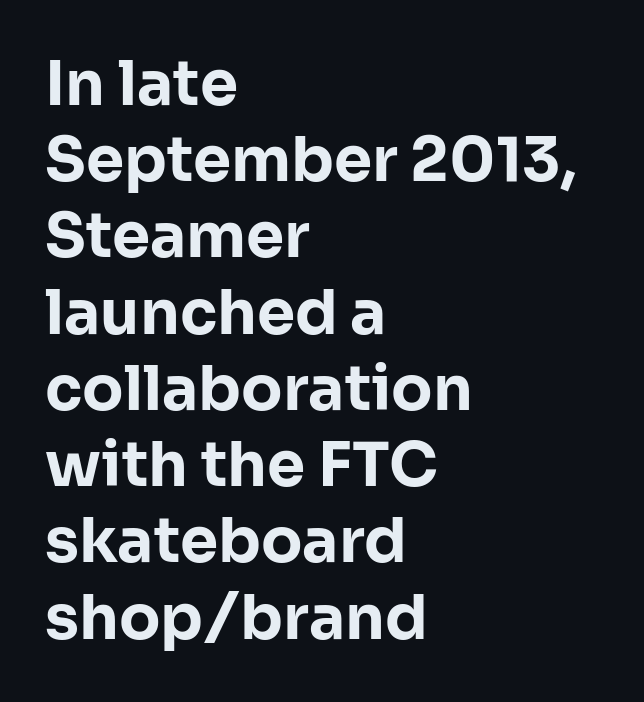
{"serif": "no", "italic": "no", "bold": "yes", "weight": "bold", "width": "normal", "stroke_contrast": "low", "x_height": "medium", "monospaced": "no", "underline": "no", "align": "left", "line_spacing": "normal", "line_spacing_ratio": 1.25, "letter_spacing": "normal", "letter_spacing_em": 0.0, "glyph_px": 61}
